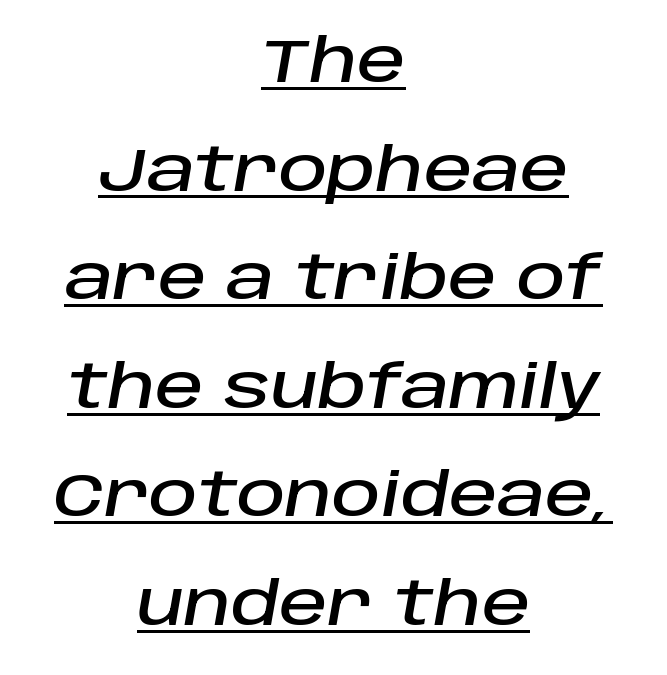
The image shows 60 px text type, italic (leaning right); set centered, line spacing 1.81x, normal letter spacing, underlined; low stroke contrast and a large x-height.
